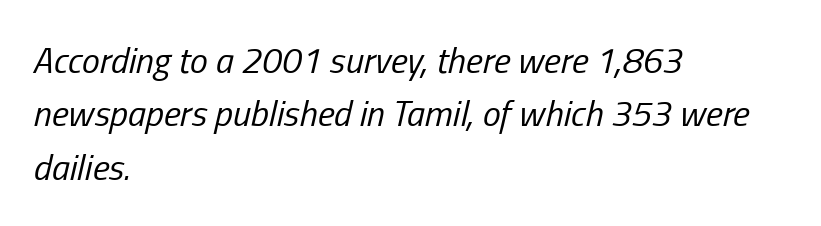
The image shows 36 px regular-weight, condensed type, italic (leaning right); set left-aligned, normal line spacing (1.48x), normal letter spacing, not underlined; low stroke contrast and a medium x-height.
